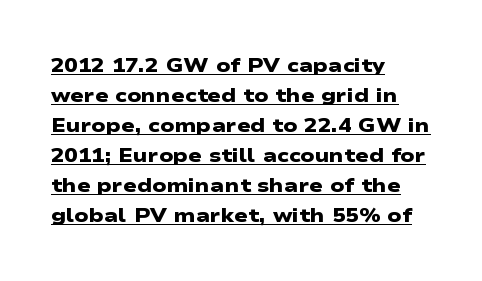
You can see a thin bar hugging the bottom of the glyphs. The passage shown stacks its lines at a standard gap. Inter-character spacing is left at the font's built-in metrics. Line beginnings align vertically; line endings do not. Plenty of ink on the page — the face is bold.
